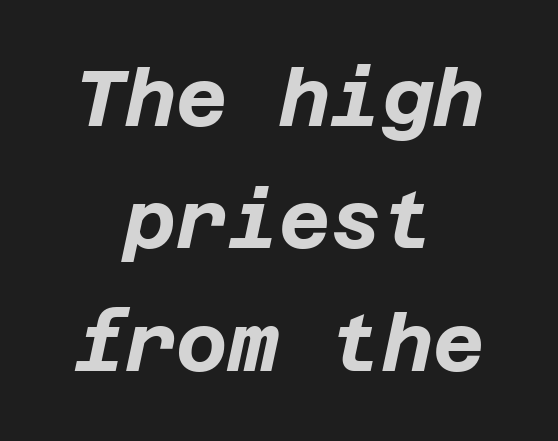
{"italic": "yes", "lean": "right", "slant_degrees": 12, "bold": "yes", "weight": "bold", "width": "normal", "stroke_contrast": "low", "x_height": "large", "underline": "no", "align": "center", "line_spacing": "normal", "line_spacing_ratio": 1.55, "letter_spacing": "normal", "letter_spacing_em": 0.0, "glyph_px": 79}
